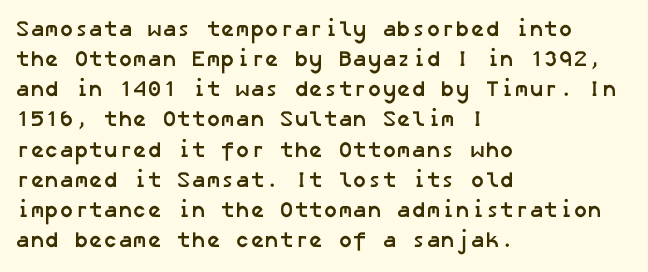
Q: Is the text bold? A: Yes.
Q: Is the text underlined? A: No.
Q: How is the paragraph aligned? A: Left-aligned.
Q: Is the spacing between letters normal or unusually wide? A: Normal.
Q: Is the spacing between lines tight, normal or loose? A: Normal.
